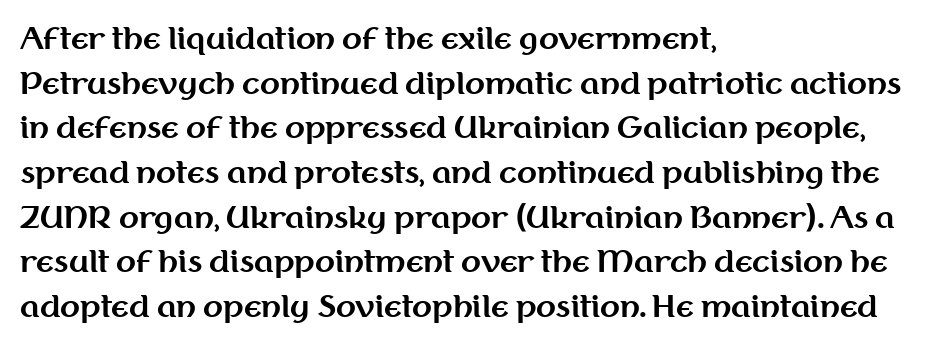
Q: Is the text bold? A: Yes.
Q: Is the text italic (slanted)? A: No, it is upright.
Q: Is the typeface a serif or a sans-serif typeface? A: Sans-serif.
Q: Is the text underlined? A: No.
Q: How is the paragraph aligned? A: Left-aligned.
Q: Is the spacing between letters normal or unusually wide? A: Normal.
Q: Is the spacing between lines tight, normal or loose? A: Normal.
Q: Width (condensed, normal, or wide)? A: Normal.
Q: Stroke contrast? A: Medium.
Q: x-height? A: Medium.
Q: Monospaced? A: No.
